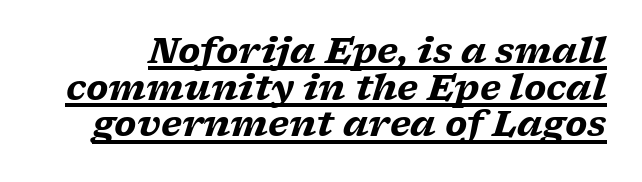
Stroke terminals: seriffed. You could call the tracking neutral — neither tight nor loose. This sample carries an underscore along the baseline area. This sample trades vertical openness for compactness between lines. Here the designer chose a conventional face with non-uniform glyph widths. You'd pick this weight for a headline — it's a proper bold.
